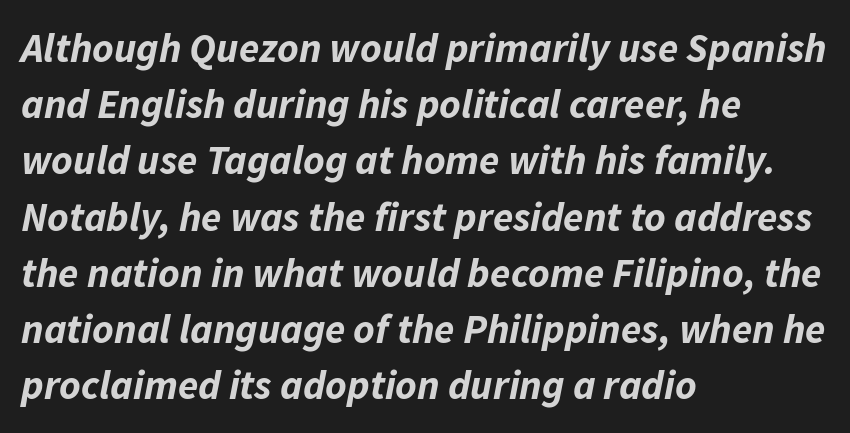
{"italic": "yes", "lean": "right", "slant_degrees": 11, "bold": "yes", "weight": "bold", "width": "normal", "stroke_contrast": "low", "x_height": "medium", "monospaced": "no", "underline": "no", "align": "left", "line_spacing": "normal", "line_spacing_ratio": 1.37, "letter_spacing": "normal", "letter_spacing_em": 0.0, "glyph_px": 41}
